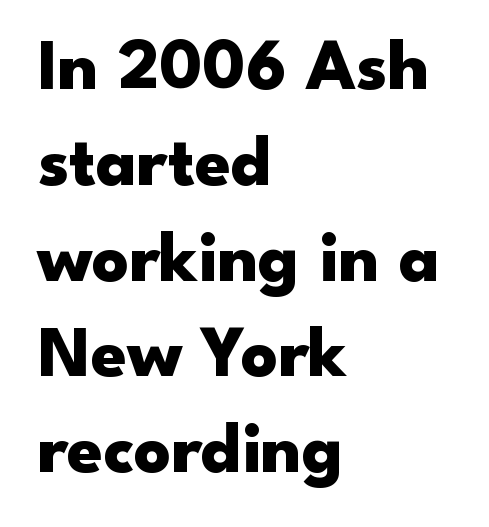
Each glyph is drawn with heavy, bold strokes. The text was rendered using a sans face with plain stroke endings. Note the varied advance widths — an 'i' is clearly narrower than an 'm'. Evenly set lines give the paragraph a standard silhouette. The font's upright variant was chosen for this text. Line starts are locked; line ends wander.
